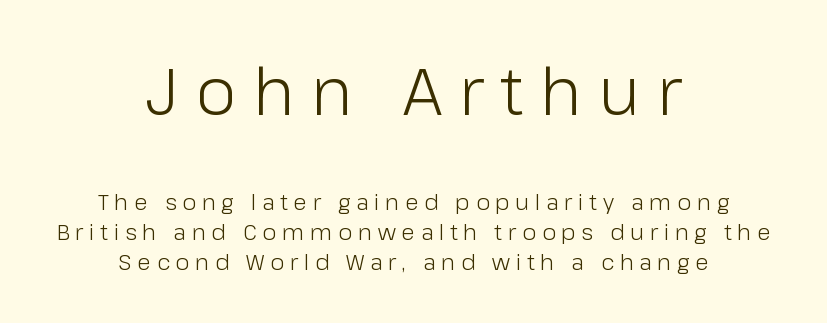
{"serif": "no", "italic": "no", "bold": "no", "weight": "light", "width": "normal", "stroke_contrast": "low", "x_height": "medium", "monospaced": "no", "underline": "no", "align": "center", "line_spacing": "normal", "line_spacing_ratio": 1.37, "letter_spacing": "wide", "letter_spacing_em": 0.26, "larger_block": "first", "size_ratio": 2.95, "glyph_px": 65}
